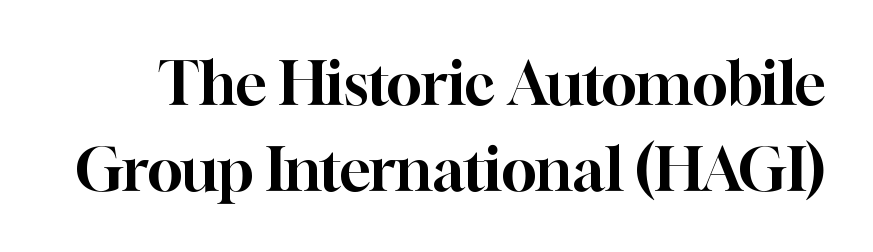
{"serif": "yes", "italic": "no", "width": "normal", "stroke_contrast": "high", "x_height": "medium", "monospaced": "no", "underline": "no", "line_spacing": "normal", "line_spacing_ratio": 1.45, "letter_spacing": "normal", "letter_spacing_em": 0.0, "glyph_px": 59}
